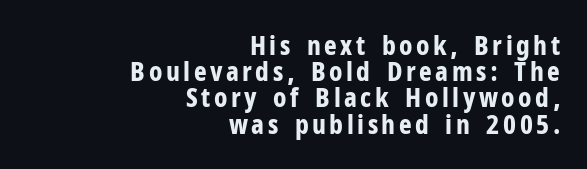
{"italic": "no", "bold": "yes", "underline": "no", "align": "right", "line_spacing": "tight", "line_spacing_ratio": 0.97, "glyph_px": 27}
